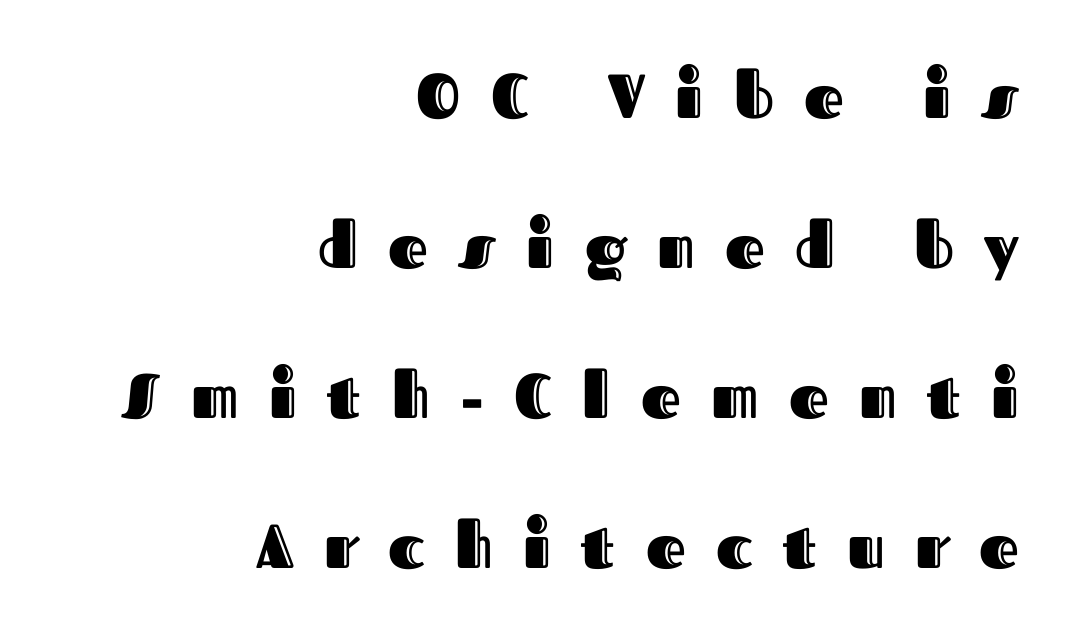
{"italic": "no", "width": "normal", "x_height": "medium", "monospaced": "no", "underline": "no", "align": "right", "line_spacing": "loose", "line_spacing_ratio": 2.42, "letter_spacing": "wide", "letter_spacing_em": 0.49, "glyph_px": 62}
